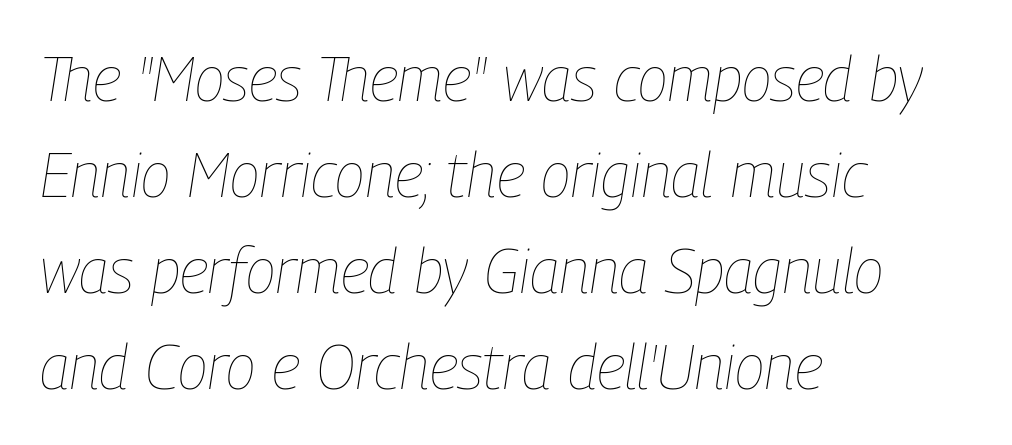
Q: Is the text bold? A: No.
Q: Is the text italic (slanted)? A: Yes, it leans right by about 9 degrees.
Q: Is the text underlined? A: No.
Q: How is the paragraph aligned? A: Left-aligned.
Q: Is the spacing between letters normal or unusually wide? A: Normal.
Q: Is the spacing between lines tight, normal or loose? A: Normal.
Q: Width (condensed, normal, or wide)? A: Condensed.
Q: Stroke contrast? A: Low.
Q: x-height? A: Medium.
Q: Monospaced? A: No.
